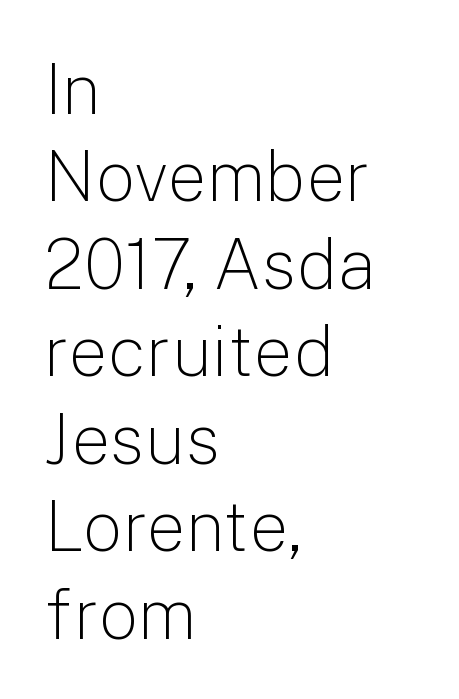
{"serif": "no", "italic": "no", "bold": "no", "weight": "light", "width": "normal", "stroke_contrast": "low", "x_height": "medium", "monospaced": "no", "underline": "no", "align": "left", "line_spacing": "normal", "line_spacing_ratio": 1.25, "letter_spacing": "normal", "letter_spacing_em": 0.0, "glyph_px": 70}
